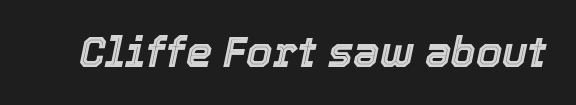
Is the letter spacing exaggerated? No — it looks like the ordinary default. Descender tails drop into unmarked territory. The face used here has a pronounced slope to its letters. The letters advance in unequal steps, a hallmark of proportional type.
